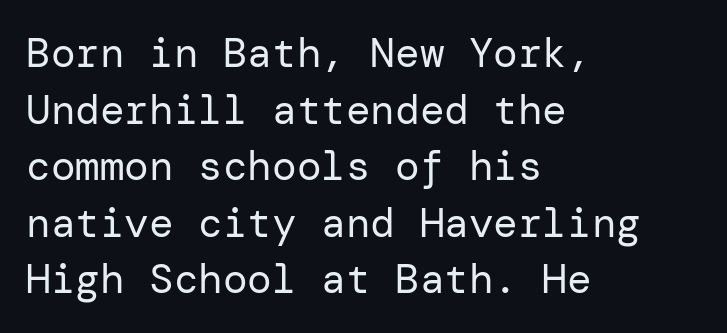
The image shows 41 px regular-weight sans-serif type, upright; set left-aligned, normal line spacing (1.38x), normal letter spacing, not underlined; low stroke contrast and a medium x-height.
